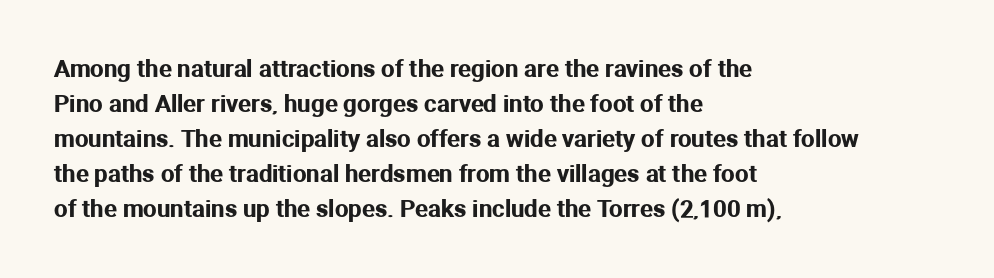
Style check: upright. The designer left line spacing at the default. Casual observation: everything's shoved over to the left. Tracking here is standard; glyphs follow each other at the usual distance. The foot of each line stays bare and open.
